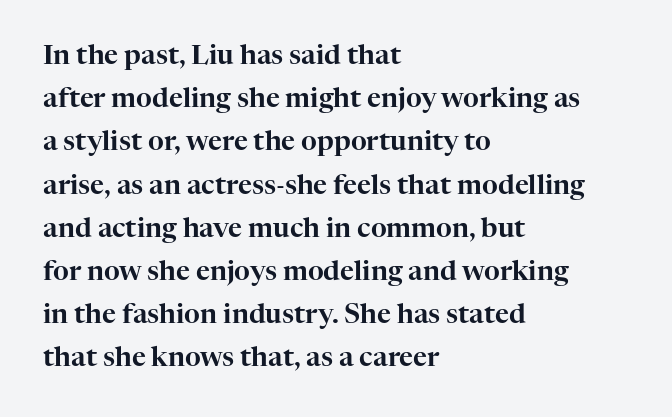
Q: Is the text italic (slanted)? A: No, it is upright.
Q: Is the text underlined? A: No.
Q: How is the paragraph aligned? A: Left-aligned.
Q: Is the spacing between letters normal or unusually wide? A: Normal.
Q: Is the spacing between lines tight, normal or loose? A: Normal.
